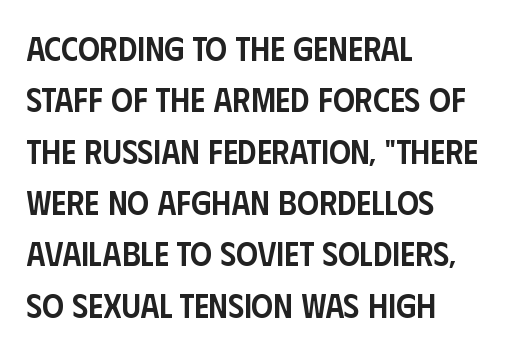
{"serif": "no", "italic": "no", "bold": "semi", "weight": "semibold", "width": "condensed", "stroke_contrast": "low", "x_height": "large", "monospaced": "no", "underline": "no", "align": "left", "line_spacing": "normal", "line_spacing_ratio": 1.51, "letter_spacing": "normal", "letter_spacing_em": 0.0, "glyph_px": 34}
